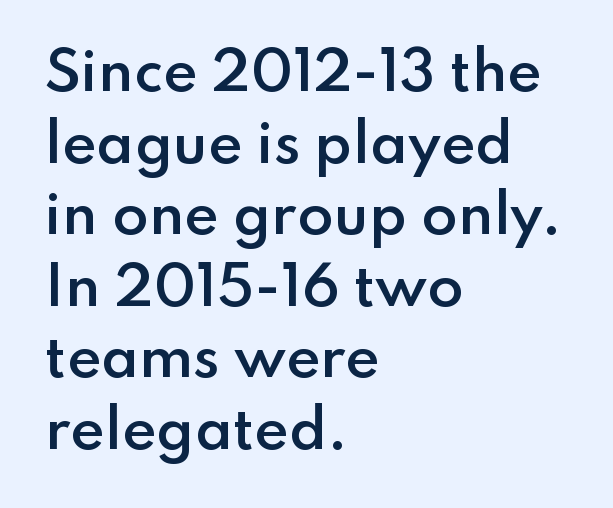
The image shows 53 px semibold sans-serif type, upright; set left-aligned, normal line spacing (1.35x), normal letter spacing, not underlined; low stroke contrast and a small x-height.
